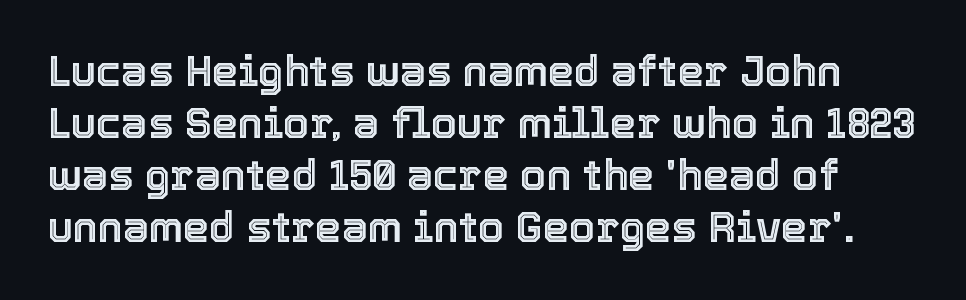
Q: Is the text italic (slanted)? A: No, it is upright.
Q: Is the text underlined? A: No.
Q: Is the spacing between letters normal or unusually wide? A: Normal.
Q: Width (condensed, normal, or wide)? A: Normal.
Q: x-height? A: Medium.
Q: Monospaced? A: No.
